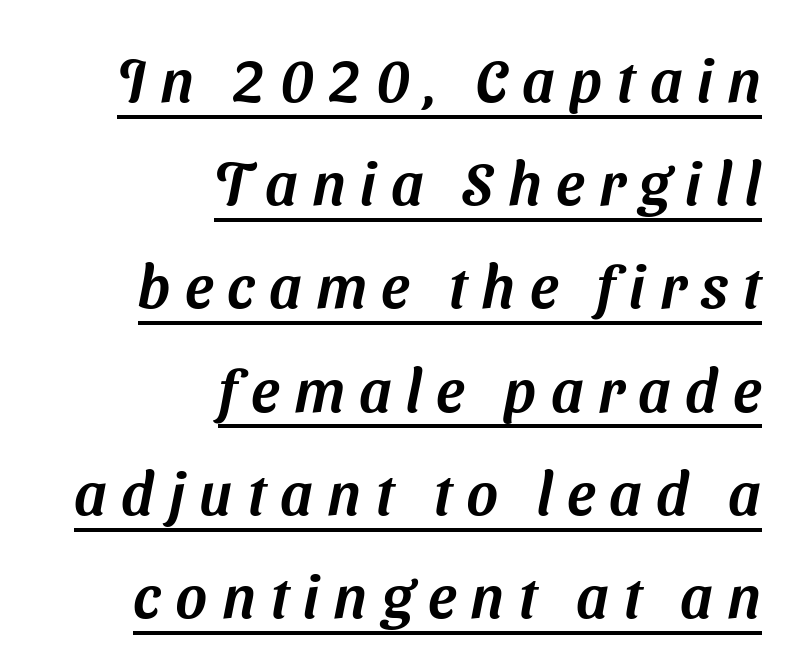
{"serif": "no", "width": "normal", "stroke_contrast": "medium", "x_height": "medium", "monospaced": "no", "underline": "yes", "align": "right", "line_spacing_ratio": 1.72, "letter_spacing": "wide", "letter_spacing_em": 0.24, "glyph_px": 60}
